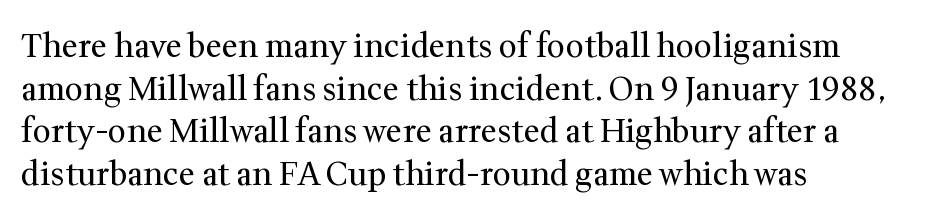
The image shows 32 px regular-weight serif type, upright; set left-aligned, normal line spacing (1.33x), normal letter spacing, not underlined; medium stroke contrast and a medium x-height.
